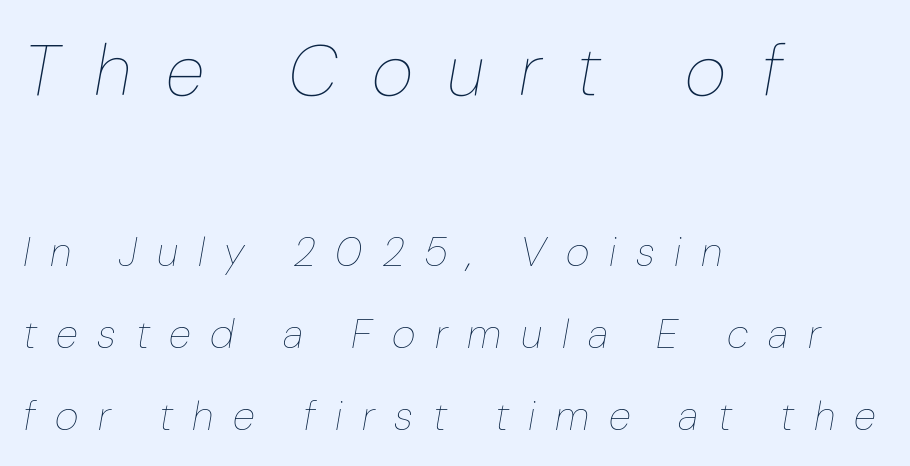
The typesetter chose a ragged-right arrangement here. Top chunk: large. Bottom chunk: small. Heft: none added — not bold. The baseline area is clear.
